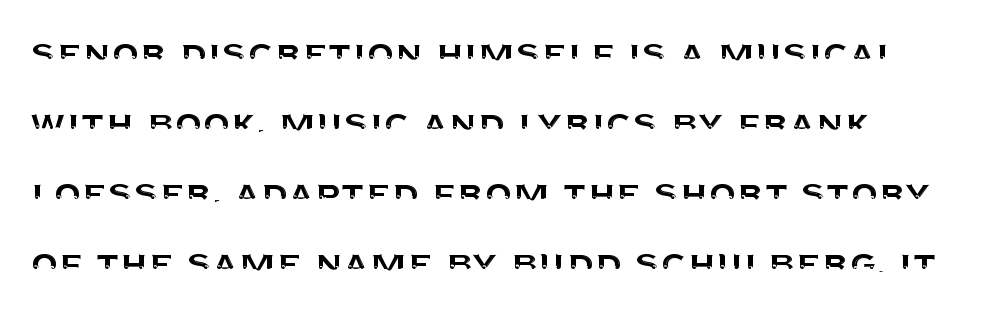
Inter-character spacing is left at the font's built-in metrics. Has an underline been added? It has not. The ragged edge is on the right, which tells us the setting is flush left. Here the designer chose a conventional face with non-uniform glyph widths.
